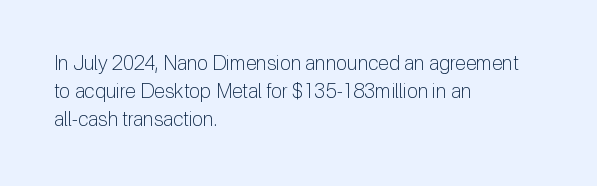
Nobody drew a line under any word here. When letters stand straight like this, we call the style roman or upright. The lines sit at an ordinary, default distance from one another. Summary of weight: not heavy and not bold.
